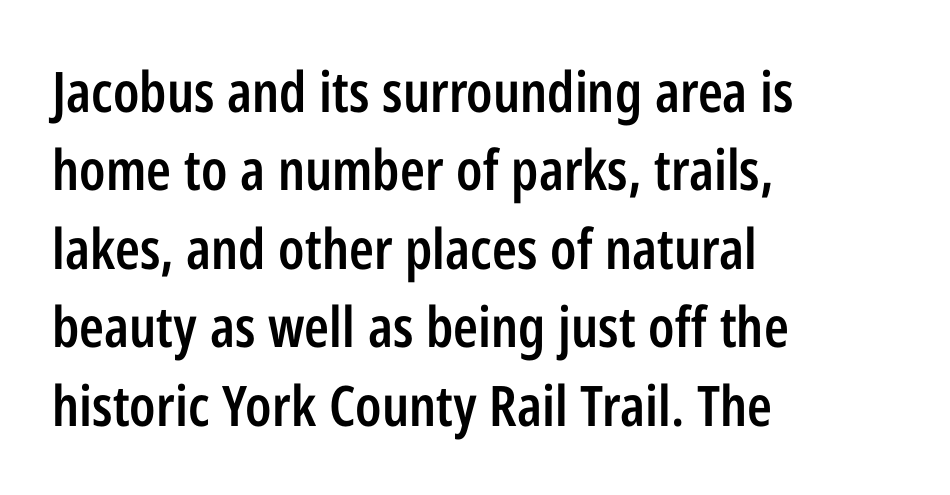
The image shows 56 px semibold, condensed sans-serif type, upright; set left-aligned, normal line spacing (1.4x), normal letter spacing, not underlined; low stroke contrast and a medium x-height.
